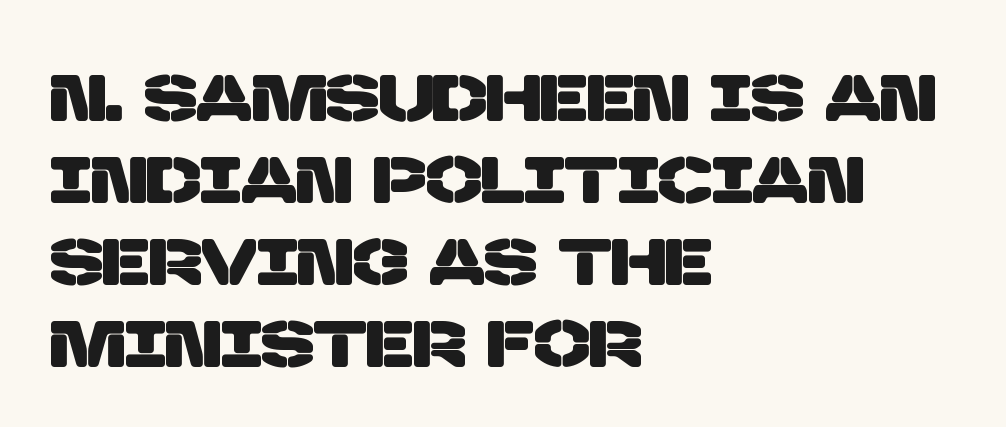
The image shows 66 px sans-serif type; set left-aligned, line spacing 1.24x, normal letter spacing, not underlined; low stroke contrast and a large x-height.
